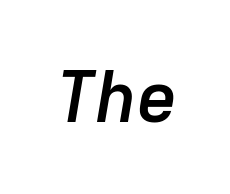
Q: Is the text bold? A: Semi-bold.
Q: Is the text italic (slanted)? A: Yes, it leans right by about 9 degrees.
Q: Is the text underlined? A: No.
Q: Is the spacing between letters normal or unusually wide? A: Normal.
Q: Width (condensed, normal, or wide)? A: Normal.
Q: Stroke contrast? A: Low.
Q: x-height? A: Medium.
Q: Monospaced? A: No.
